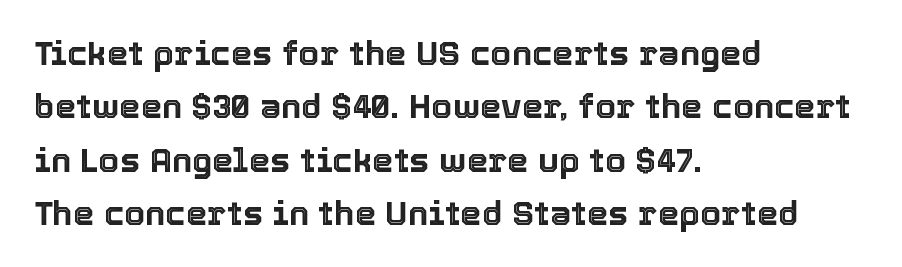
The image shows 34 px text type, upright; set left-aligned, normal line spacing (1.57x), normal letter spacing, not underlined; a medium x-height.
